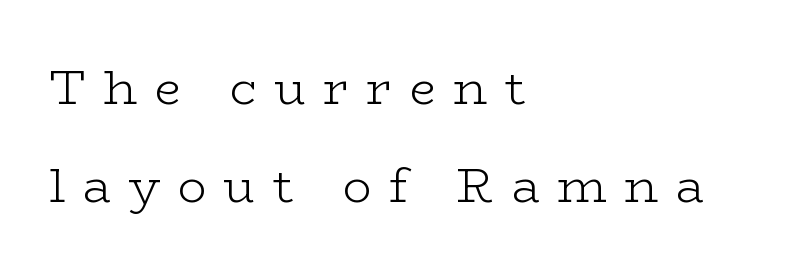
The image shows 48 px light, wide serif type, upright; set left-aligned, loose line spacing (2.04x), unusually wide letter spacing (+0.36 em), not underlined; low stroke contrast and a medium x-height.
